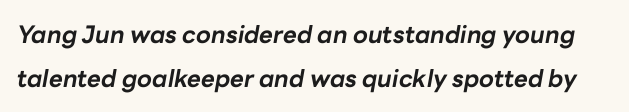
Check the space under the baseline: it is left empty. Plenty of ink on the page — the face is bold. Caption: standard tracking, unaltered. The passage shown leans; its letterforms are oblique.
